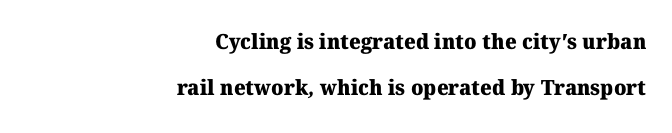
The image shows 21 px bold type; set right-aligned, loose line spacing (2.21x), normal letter spacing, not underlined.
